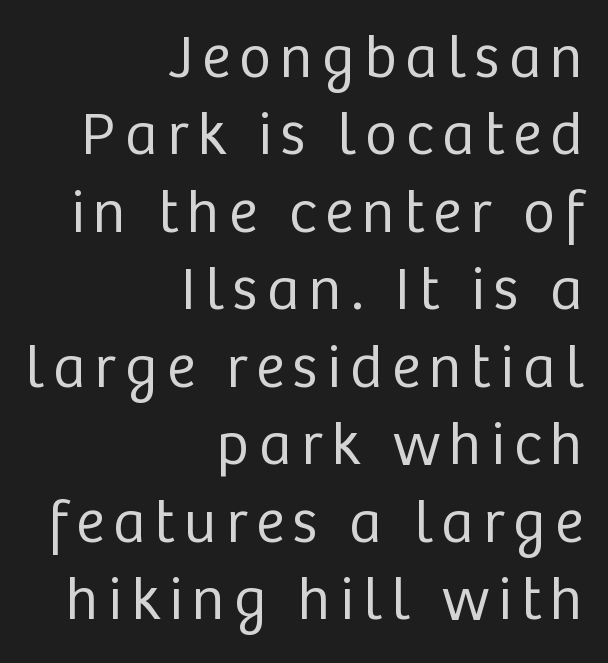
{"serif": "no", "italic": "no", "bold": "no", "weight": "regular", "width": "normal", "stroke_contrast": "low", "x_height": "medium", "monospaced": "no", "underline": "no", "align": "right", "line_spacing": "normal", "line_spacing_ratio": 1.27, "glyph_px": 61}
